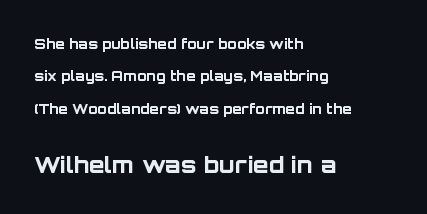
The image shows 23 px bold type, upright; set left-aligned, loose line spacing (2.31x), normal letter spacing, not underlined; the second (bottom) block is 1.64x larger.
